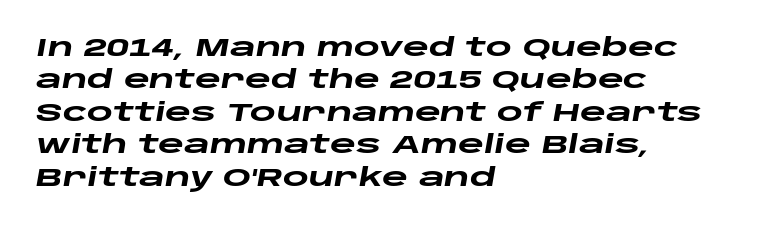
The typography opts for an oblique posture over an upright one. What stands out about the letter spacing? Nothing — it is the standard amount. The sample has been set heavy, in full bold. The designer left line spacing at the default. The space directly below the letters is spotless. If you drew a ruler down the left edge, every line would touch it.
